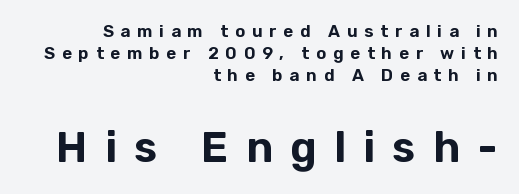
{"serif": "no", "italic": "no", "width": "normal", "stroke_contrast": "low", "x_height": "medium", "monospaced": "no", "underline": "no", "align": "right", "line_spacing": "normal", "line_spacing_ratio": 1.28, "letter_spacing": "wide", "letter_spacing_em": 0.4, "larger_block": "second", "size_ratio": 2.53, "glyph_px": 43}
